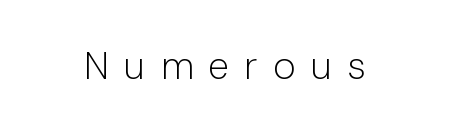
The face looks like a standard text weight, possibly lighter. Notice how the stems are strictly vertical — no italics here. Look at the bottom of the vertical strokes: they stop flat, with no serifs. Think of a printed novel: that variable character pitch is what you see here. You could only call the tracking loose — the letters float apart. The glyphs are unaccompanied by any horizontal stroke below them.
